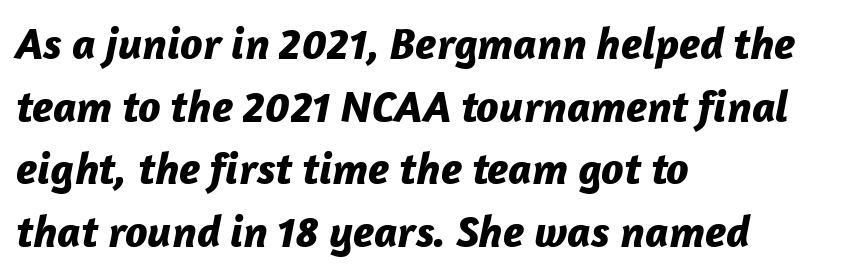
This is heavy type, rendered in bold. What's the leading like? Ordinary, nothing unusual. These lines stack with their left ends in a neat column. The specimen omits any rule beneath the text block's lines.
